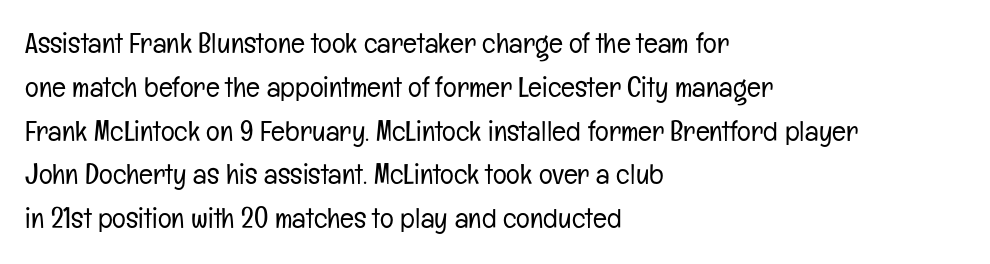
Q: Is the text bold? A: No.
Q: Is the text italic (slanted)? A: No, it is upright.
Q: Is the typeface a serif or a sans-serif typeface? A: Sans-serif.
Q: Is the text underlined? A: No.
Q: How is the paragraph aligned? A: Left-aligned.
Q: Is the spacing between letters normal or unusually wide? A: Normal.
Q: Is the spacing between lines tight, normal or loose? A: Normal.
Q: Width (condensed, normal, or wide)? A: Condensed.
Q: Stroke contrast? A: Low.
Q: x-height? A: Medium.
Q: Monospaced? A: No.
